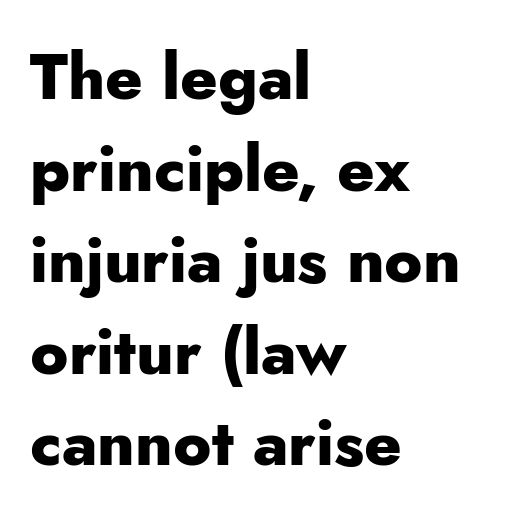
The image shows 64 px heavy sans-serif type, upright; set left-aligned, normal line spacing (1.43x), normal letter spacing, not underlined; low stroke contrast and a small x-height.
